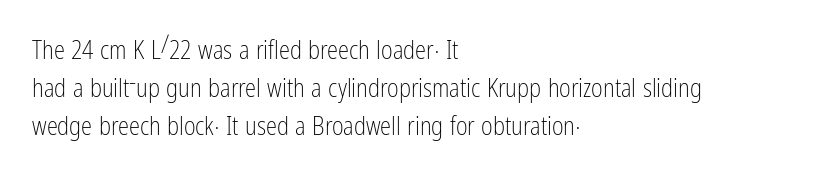
The font's upright variant was chosen for this text. The specimen omits any rule beneath the text block's lines. All the whitespace from short lines collects on the right. Tracking here is standard; glyphs follow each other at the usual distance.
